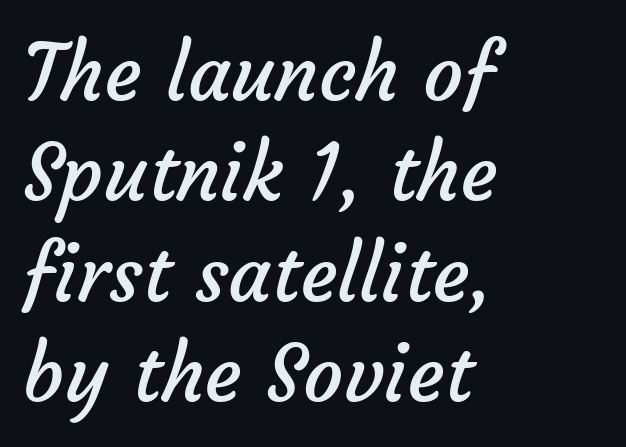
The passage shown is typeset with a sans-serif family. Layout note: lines flush left. The face used here is proportionally spaced, like ordinary book or web type. Notice how descenders clear the ascenders below comfortably — that's standard leading. Tracking value appears to be zero — textbook default spacing. The weight would be labelled regular, book, light, or lighter still.
